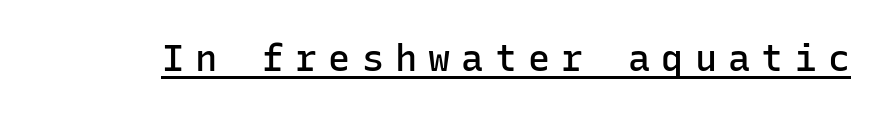
Q: Is the text bold? A: Semi-bold.
Q: Is the text italic (slanted)? A: No, it is upright.
Q: Is the typeface a serif or a sans-serif typeface? A: Sans-serif.
Q: Is the text underlined? A: Yes.
Q: Is the spacing between letters normal or unusually wide? A: Unusually wide.
Q: Width (condensed, normal, or wide)? A: Normal.
Q: Stroke contrast? A: Low.
Q: x-height? A: Medium.
Q: Monospaced? A: Yes.
